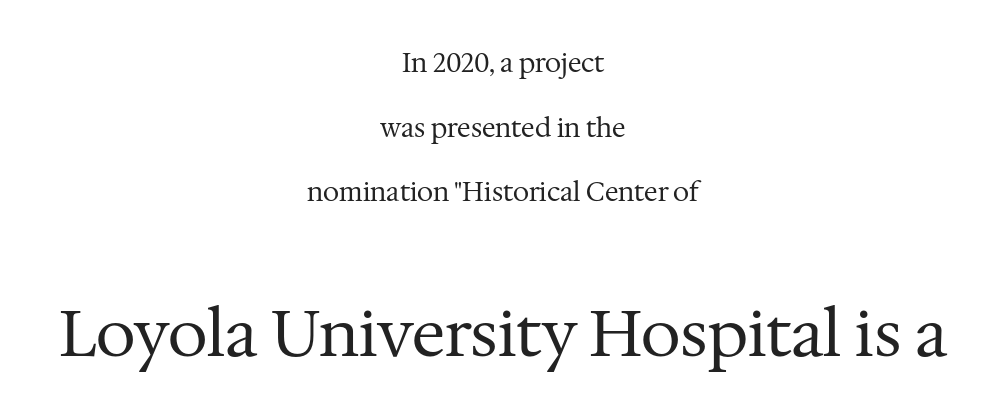
The image shows 64 px regular-weight serif type, upright; set centered, loose line spacing (2.49x), normal letter spacing, not underlined; the second (bottom) block is 2.46x larger; medium stroke contrast and a medium x-height.
